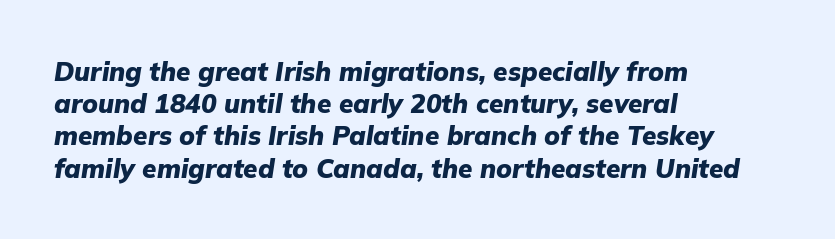
Underline: absent. Typographic density is high because the face is bold. These lines were composed using italics. In CSS terms this would be text-align: left. The gaps between neighbouring characters are ordinary and unremarkable.
